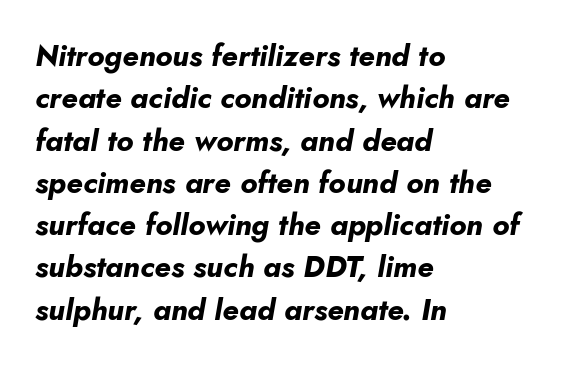
The image shows 30 px bold type, italic (leaning right); set left-aligned, normal line spacing (1.41x), normal letter spacing, not underlined; low stroke contrast and a small x-height.
